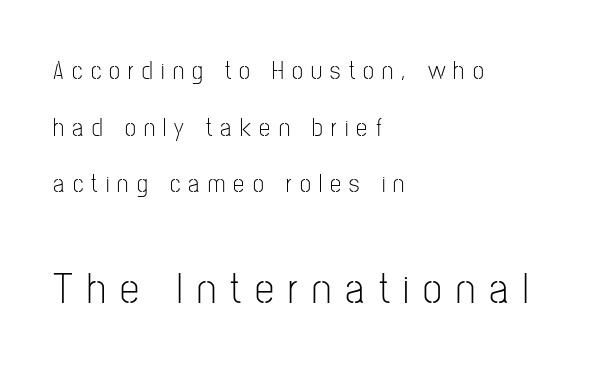
{"serif": "no", "italic": "no", "bold": "no", "weight": "light", "width": "condensed", "stroke_contrast": "low", "x_height": "medium", "monospaced": "no", "underline": "no", "align": "left", "line_spacing": "loose", "line_spacing_ratio": 2.27, "letter_spacing": "wide", "letter_spacing_em": 0.33, "larger_block": "second", "size_ratio": 1.72, "glyph_px": 43}
